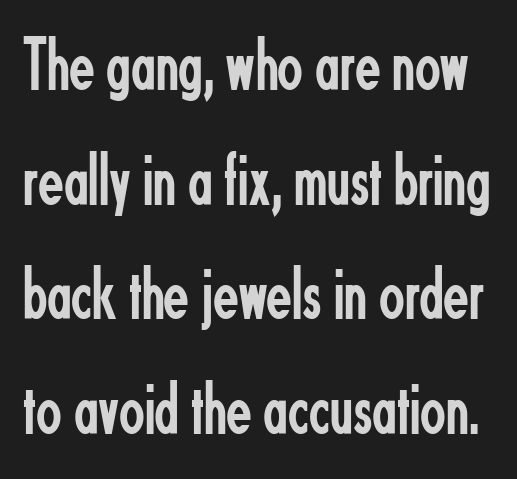
A normal amount of white space separates one row of letters from the next. No chunkiness to these letters — they're not bold. Observe the ordinary spacing: letters are neighbours, not strangers. The specimen reads as upright at a glance. Serif or sans? Sans — the stroke terminals are bare. Check under the words: just untouched page.
